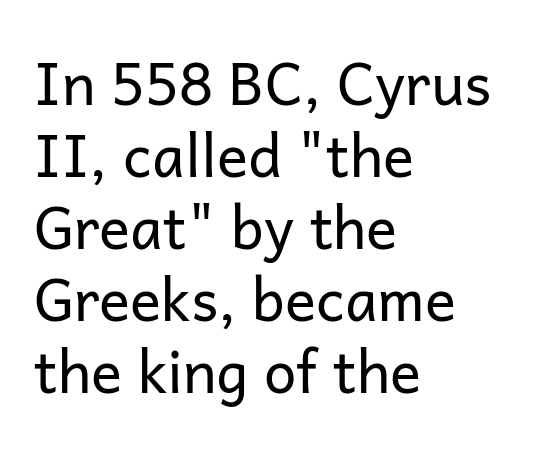
Q: Is the text bold? A: No.
Q: Is the text italic (slanted)? A: No, it is upright.
Q: Is the typeface a serif or a sans-serif typeface? A: Sans-serif.
Q: Is the text underlined? A: No.
Q: How is the paragraph aligned? A: Left-aligned.
Q: Is the spacing between letters normal or unusually wide? A: Normal.
Q: Width (condensed, normal, or wide)? A: Normal.
Q: Stroke contrast? A: Low.
Q: x-height? A: Medium.
Q: Monospaced? A: No.
